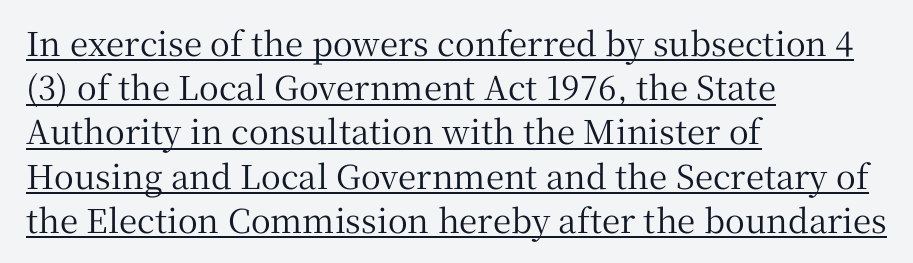
Q: Is the text italic (slanted)? A: No, it is upright.
Q: Is the typeface a serif or a sans-serif typeface? A: Serif.
Q: Is the text underlined? A: Yes.
Q: How is the paragraph aligned? A: Left-aligned.
Q: Is the spacing between letters normal or unusually wide? A: Normal.
Q: Is the spacing between lines tight, normal or loose? A: Normal.
Q: Width (condensed, normal, or wide)? A: Normal.
Q: Stroke contrast? A: Medium.
Q: x-height? A: Medium.
Q: Monospaced? A: No.
